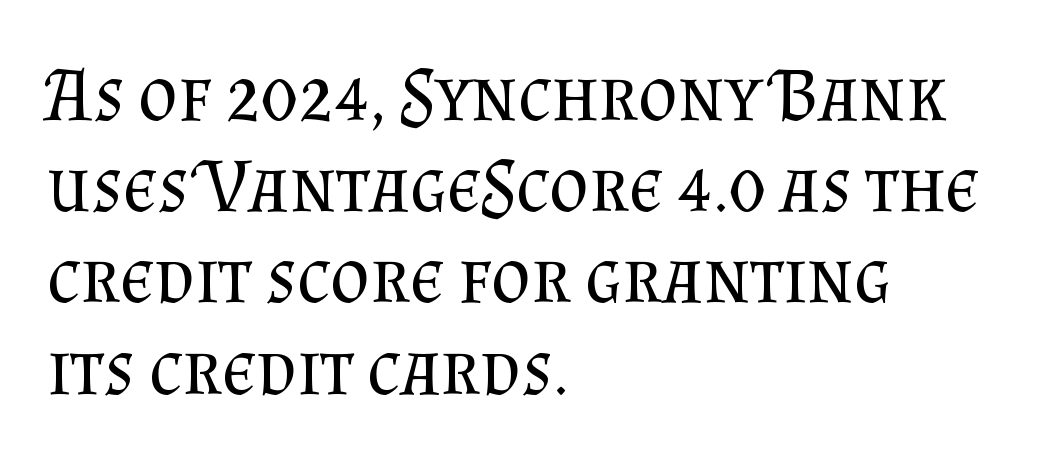
{"serif": "yes", "italic": "no", "bold": "no", "weight": "regular", "width": "normal", "stroke_contrast": "medium", "x_height": "small", "monospaced": "no", "underline": "no", "align": "left", "line_spacing_ratio": 1.2, "letter_spacing": "normal", "letter_spacing_em": 0.0, "glyph_px": 76}
